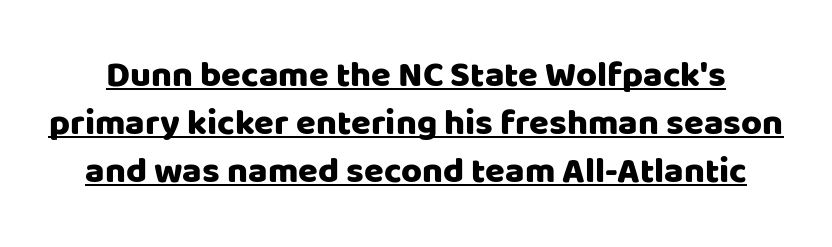
{"serif": "no", "italic": "no", "width": "normal", "stroke_contrast": "low", "x_height": "large", "monospaced": "no", "underline": "yes", "line_spacing": "normal", "line_spacing_ratio": 1.33, "letter_spacing": "normal", "letter_spacing_em": 0.0, "glyph_px": 36}
